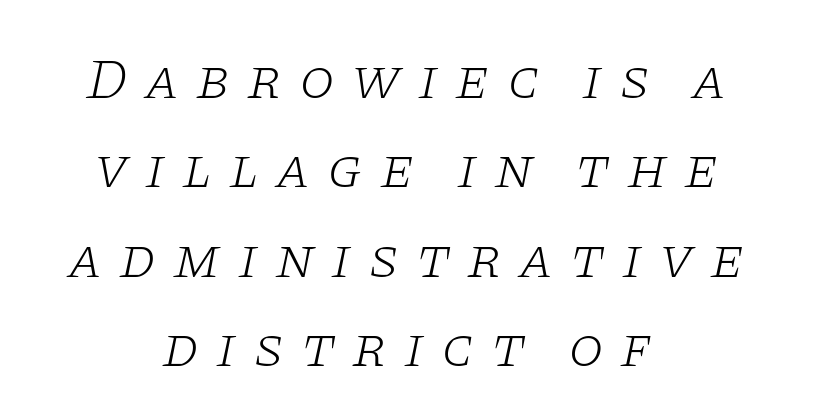
Q: Is the text bold? A: No.
Q: Is the text italic (slanted)? A: Yes, it leans right by about 11 degrees.
Q: Is the typeface a serif or a sans-serif typeface? A: Serif.
Q: Is the text underlined? A: No.
Q: How is the paragraph aligned? A: Centered.
Q: Is the spacing between letters normal or unusually wide? A: Unusually wide.
Q: Is the spacing between lines tight, normal or loose? A: Normal.
Q: Width (condensed, normal, or wide)? A: Wide.
Q: Stroke contrast? A: Low.
Q: x-height? A: Large.
Q: Monospaced? A: No.
